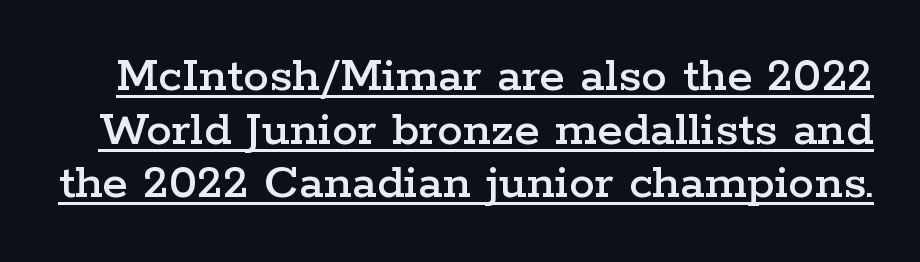
The image shows 52 px wide serif type, upright; set tight line spacing (1.03x), normal letter spacing, underlined; low stroke contrast and a medium x-height.
